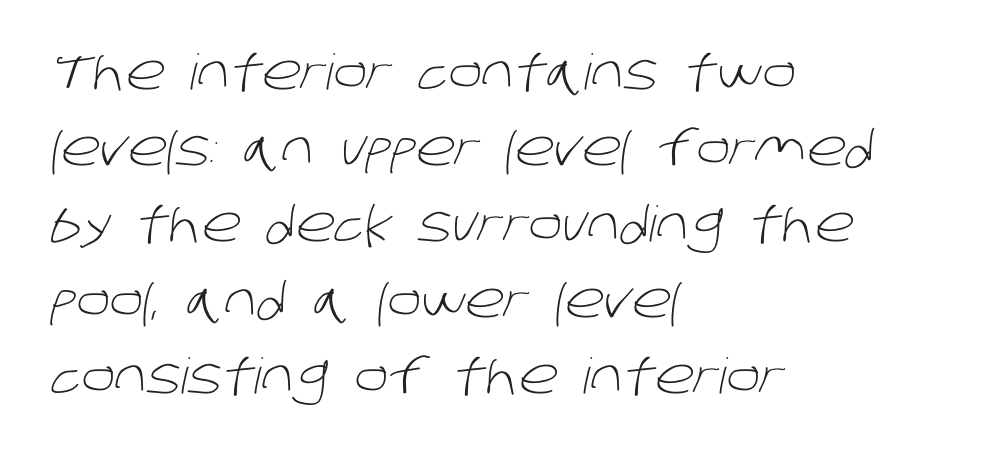
{"serif": "no", "bold": "no", "weight": "light", "width": "normal", "stroke_contrast": "low", "x_height": "large", "monospaced": "no", "underline": "no", "align": "left", "line_spacing": "normal", "line_spacing_ratio": 1.55, "letter_spacing": "normal", "letter_spacing_em": 0.0, "glyph_px": 49}
